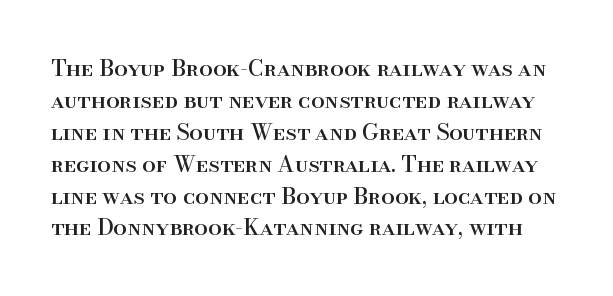
The image shows 22 px text type, upright; set normal line spacing (1.45x), normal letter spacing, not underlined.
